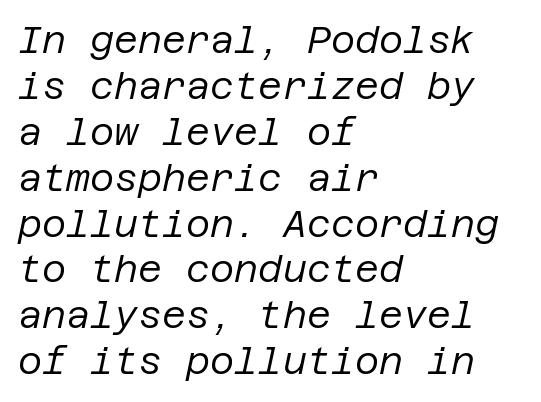
The image shows 37 px regular-weight type, italic (leaning right); set left-aligned, line spacing 1.24x, normal letter spacing, not underlined; low stroke contrast and a large x-height.
